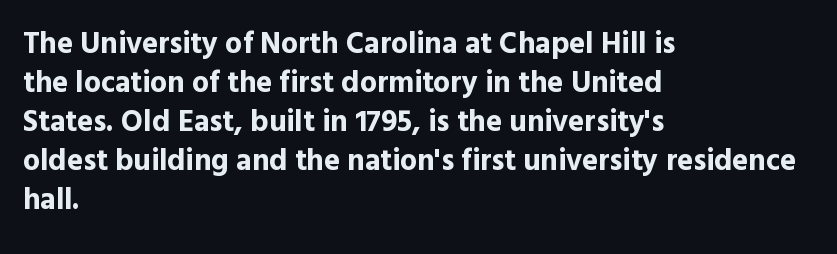
Classification — sans serif. How heavy is the stroke? Heavy — this is a bold. Summary of vertical rhythm: regular, with standard interline spacing. Inter-character spacing is left at the font's built-in metrics. Quick note: underline off.
